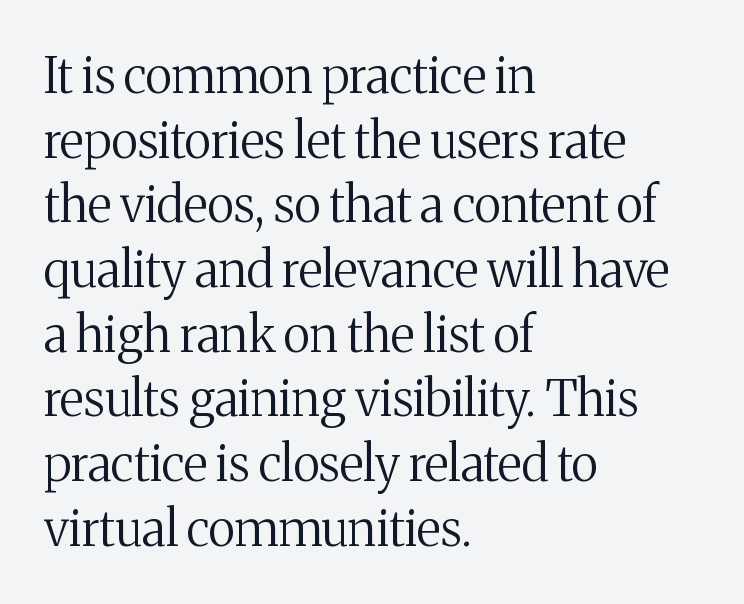
The image shows 49 px regular-weight serif type, upright; set left-aligned, normal line spacing (1.32x), normal letter spacing, not underlined; medium stroke contrast and a medium x-height.
